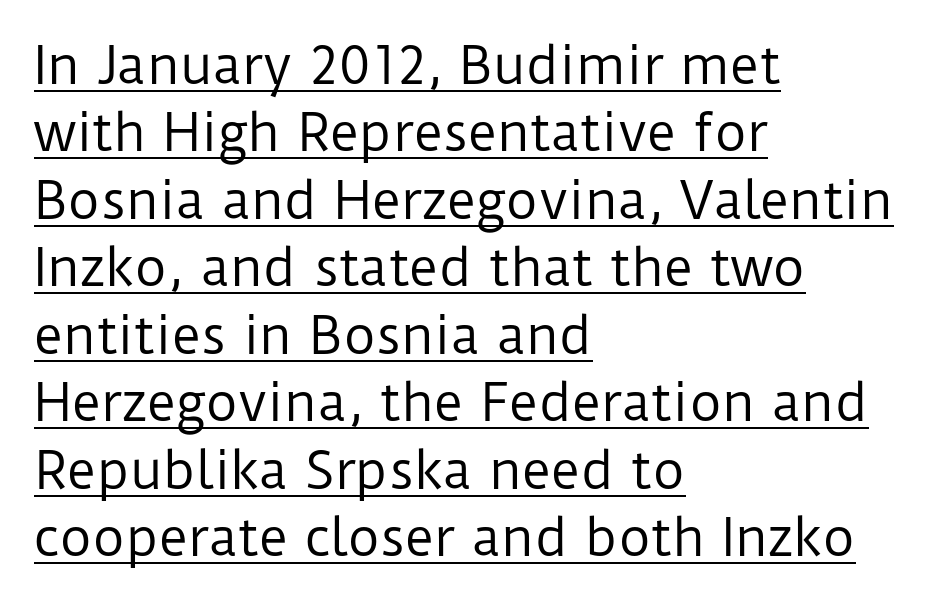
The image shows 50 px regular-weight sans-serif type, upright; set left-aligned, normal line spacing (1.35x), normal letter spacing, underlined; low stroke contrast and a medium x-height.
